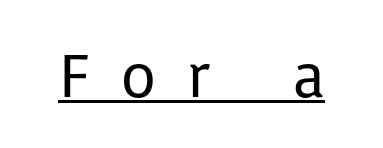
Serifs: no, the terminals of the letterforms are clean. The rendering inserts visible extra space after every character. Do the characters align in a grid? No, the font is proportional. Compared with a typical body face, this is equally light or lighter still.
